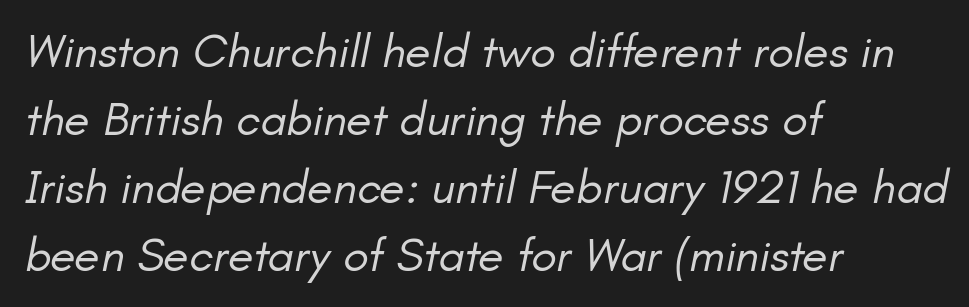
The words here are not underlined. Standard letterfit; no display-style spreading of the glyphs. This is oblique type, the kind used for emphasis or titles. Stems and bowls with no extra thickness — not bold. The passage shown is typed in a proportional face where columns would drift.
